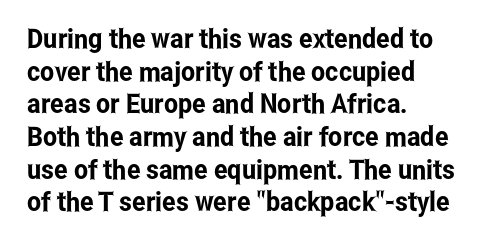
Q: Is the text italic (slanted)? A: No, it is upright.
Q: Is the text underlined? A: No.
Q: How is the paragraph aligned? A: Left-aligned.
Q: Is the spacing between letters normal or unusually wide? A: Normal.
